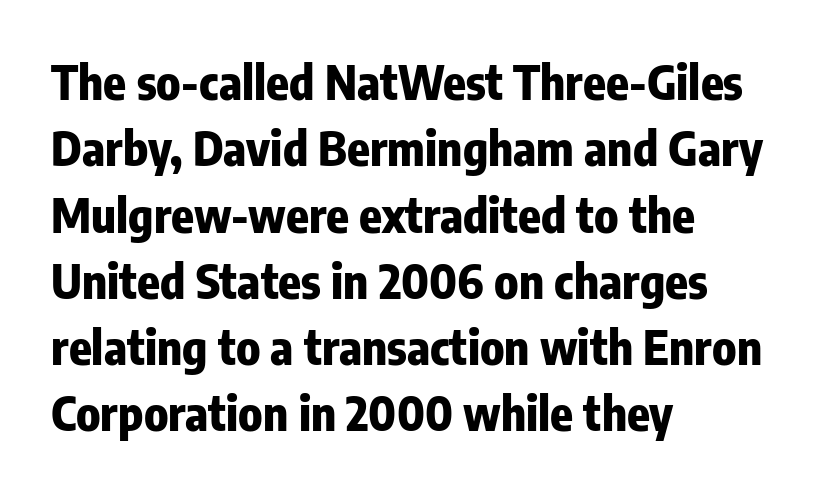
{"serif": "no", "italic": "no", "bold": "yes", "weight": "heavy", "width": "condensed", "stroke_contrast": "low", "x_height": "medium", "monospaced": "no", "underline": "no", "align": "left", "line_spacing": "normal", "line_spacing_ratio": 1.41, "letter_spacing": "normal", "letter_spacing_em": 0.0, "glyph_px": 47}
